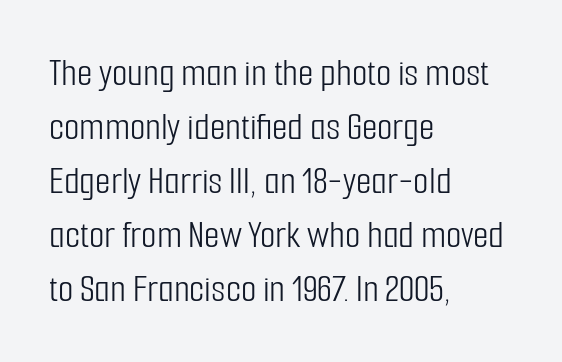
{"serif": "no", "italic": "no", "bold": "no", "weight": "light", "width": "condensed", "stroke_contrast": "low", "x_height": "medium", "monospaced": "no", "underline": "no", "align": "left", "line_spacing": "normal", "line_spacing_ratio": 1.35, "letter_spacing": "normal", "letter_spacing_em": 0.0, "glyph_px": 40}
